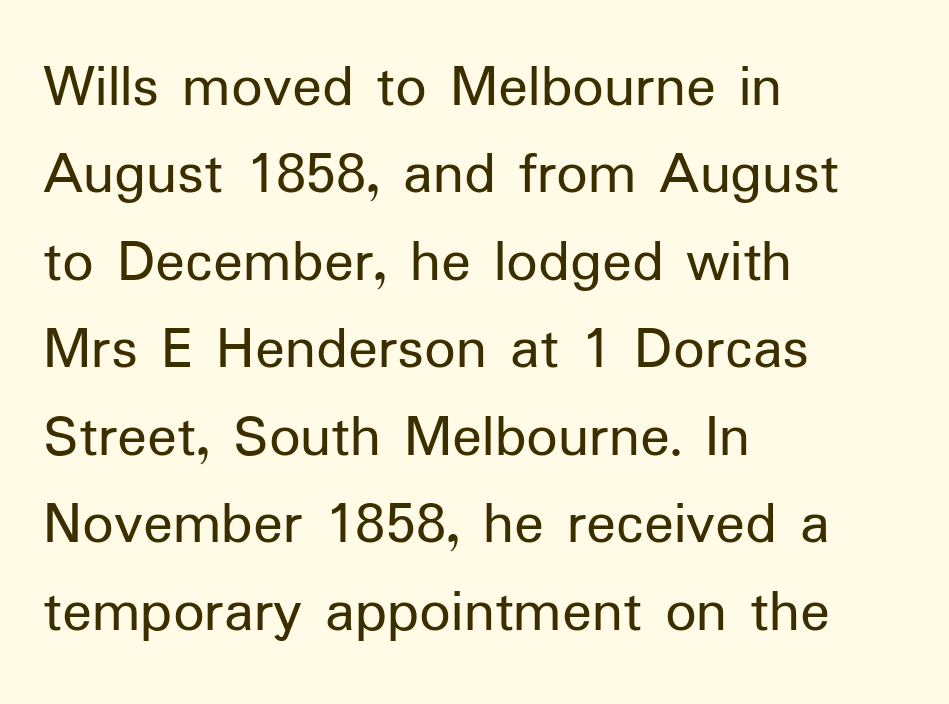
Q: Is the text bold? A: No.
Q: Is the text italic (slanted)? A: No, it is upright.
Q: Is the typeface a serif or a sans-serif typeface? A: Sans-serif.
Q: Is the text underlined? A: No.
Q: How is the paragraph aligned? A: Left-aligned.
Q: Is the spacing between letters normal or unusually wide? A: Normal.
Q: Is the spacing between lines tight, normal or loose? A: Normal.
Q: Width (condensed, normal, or wide)? A: Normal.
Q: Stroke contrast? A: Low.
Q: x-height? A: Medium.
Q: Monospaced? A: No.
